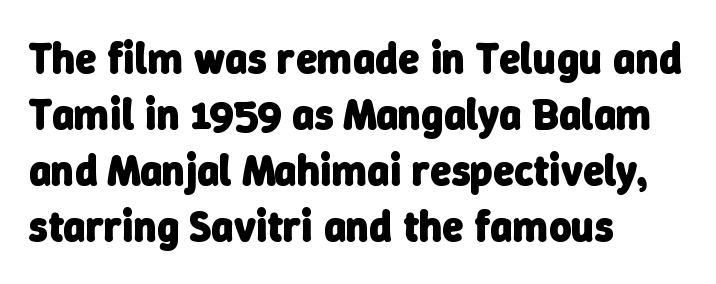
{"serif": "no", "bold": "yes", "weight": "heavy", "width": "normal", "stroke_contrast": "low", "x_height": "medium", "monospaced": "no", "underline": "no", "align": "left", "line_spacing": "normal", "line_spacing_ratio": 1.3, "letter_spacing": "normal", "letter_spacing_em": 0.0, "glyph_px": 43}
